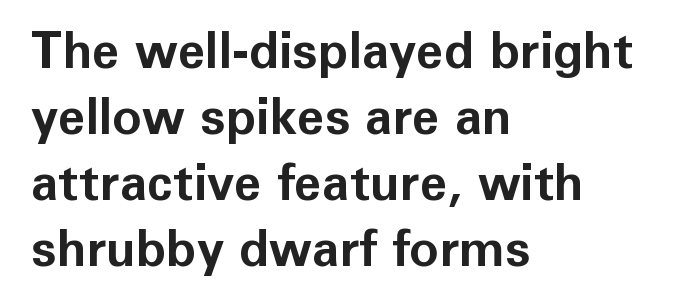
Q: Is the text bold? A: Yes.
Q: Is the text italic (slanted)? A: No, it is upright.
Q: Is the typeface a serif or a sans-serif typeface? A: Sans-serif.
Q: Is the text underlined? A: No.
Q: How is the paragraph aligned? A: Left-aligned.
Q: Is the spacing between letters normal or unusually wide? A: Normal.
Q: Is the spacing between lines tight, normal or loose? A: Normal.
Q: Width (condensed, normal, or wide)? A: Normal.
Q: Stroke contrast? A: Low.
Q: x-height? A: Medium.
Q: Monospaced? A: No.
